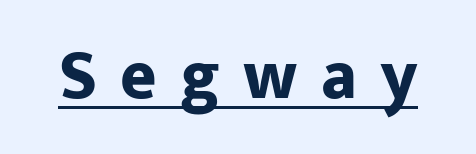
{"serif": "no", "italic": "no", "bold": "yes", "weight": "bold", "width": "normal", "stroke_contrast": "low", "x_height": "medium", "monospaced": "no", "underline": "yes", "letter_spacing": "wide", "letter_spacing_em": 0.33, "glyph_px": 70}
